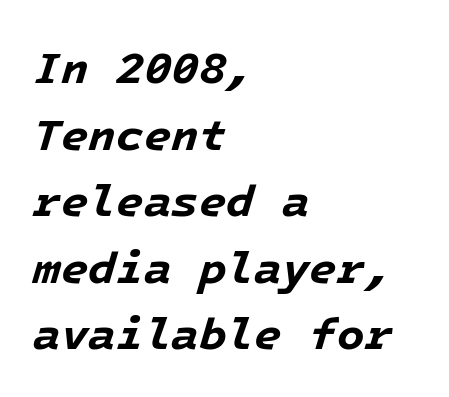
The image shows 45 px bold type, italic (leaning right); set left-aligned, normal line spacing (1.48x), normal letter spacing, not underlined; low stroke contrast and a medium x-height.
